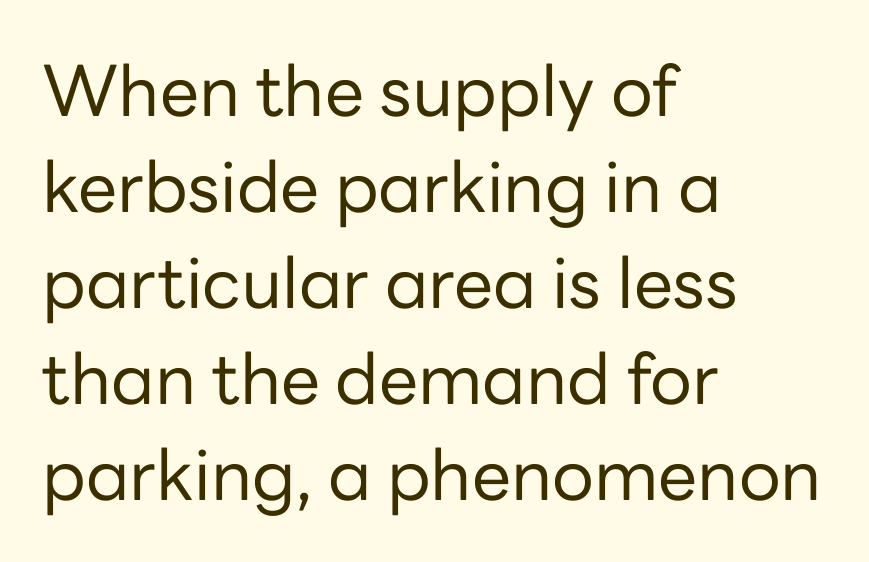
The image shows 70 px regular-weight sans-serif type, upright; set left-aligned, normal line spacing (1.37x), normal letter spacing, not underlined; low stroke contrast and a medium x-height.
